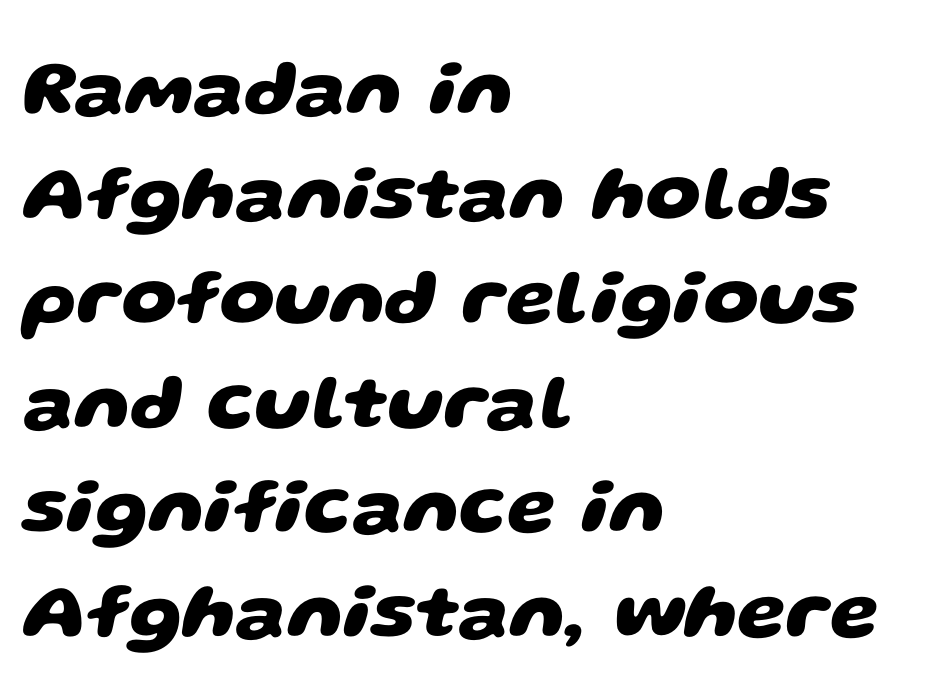
The image shows 78 px heavy, wide sans-serif type; set left-aligned, normal line spacing (1.34x), normal letter spacing, not underlined; low stroke contrast and a large x-height.
